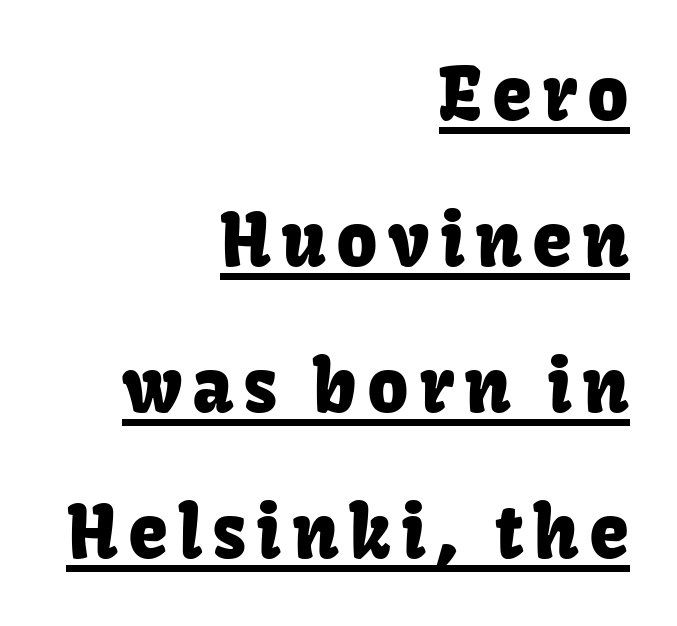
The image shows 72 px sans-serif type, upright; set right-aligned, loose line spacing (2.03x), underlined; low stroke contrast and a medium x-height.
